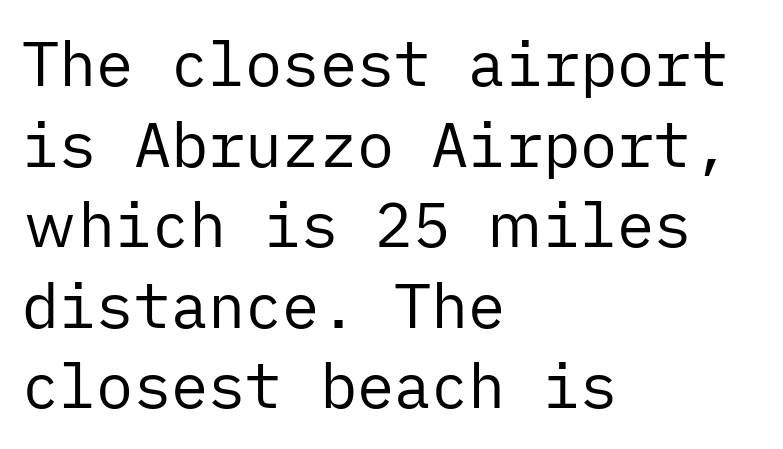
Q: Is the text bold? A: No.
Q: Is the text italic (slanted)? A: No, it is upright.
Q: Is the typeface a serif or a sans-serif typeface? A: Sans-serif.
Q: Is the text underlined? A: No.
Q: How is the paragraph aligned? A: Left-aligned.
Q: Is the spacing between letters normal or unusually wide? A: Normal.
Q: Is the spacing between lines tight, normal or loose? A: Normal.
Q: Width (condensed, normal, or wide)? A: Normal.
Q: Stroke contrast? A: Low.
Q: x-height? A: Medium.
